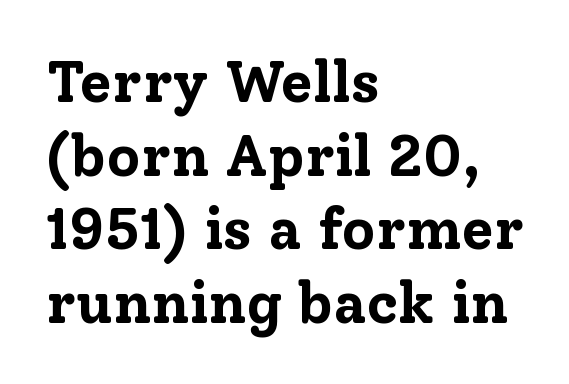
{"serif": "yes", "italic": "no", "bold": "yes", "weight": "bold", "width": "normal", "stroke_contrast": "low", "x_height": "medium", "monospaced": "no", "underline": "no", "align": "left", "line_spacing": "normal", "line_spacing_ratio": 1.27, "letter_spacing": "normal", "letter_spacing_em": 0.0, "glyph_px": 58}
